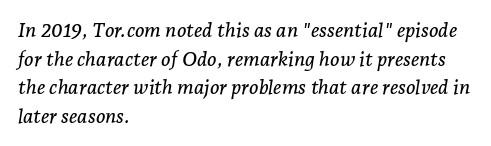
The image shows 20 px text type, italic (leaning right); set left-aligned, normal line spacing (1.43x), normal letter spacing, not underlined.
